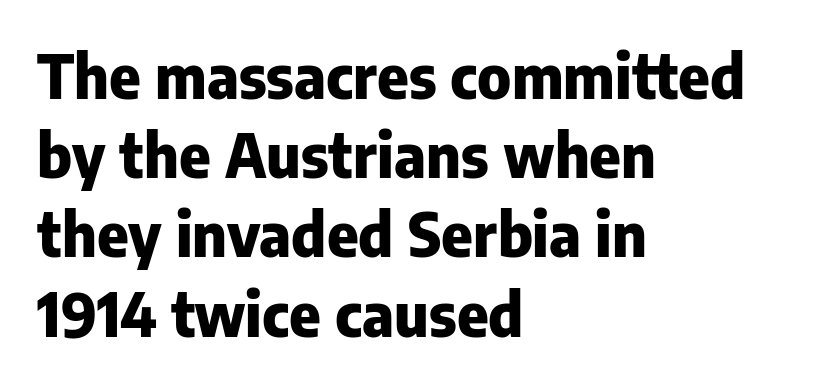
The leading is moderate, giving the passage an even texture. Notice how thick the strokes are: this is what a full bold looks like. Bare-footed words on every line. There is no visible air inserted between adjacent glyphs. The text block is weighted toward the left margin, trailing off unevenly rightward.
